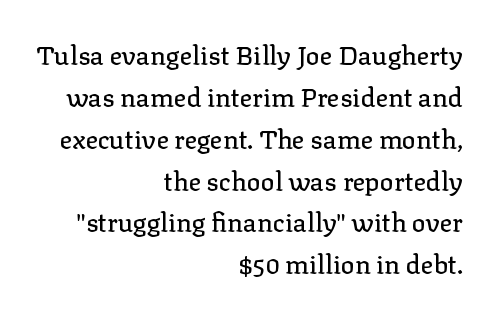
{"italic": "no", "underline": "no", "align": "right", "line_spacing": "normal", "line_spacing_ratio": 1.61, "letter_spacing": "normal", "letter_spacing_em": 0.0, "glyph_px": 26}
